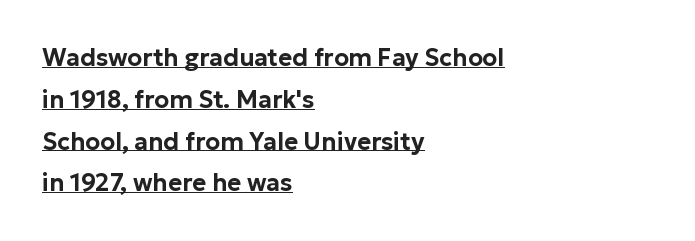
{"italic": "no", "underline": "yes", "align": "left", "line_spacing_ratio": 1.74, "letter_spacing": "normal", "letter_spacing_em": 0.0, "glyph_px": 24}
